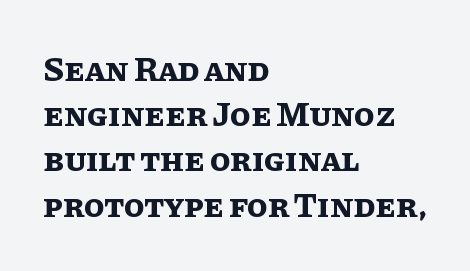
The image shows 34 px bold type, upright; set left-aligned, normal line spacing (1.33x), normal letter spacing, not underlined; low stroke contrast and a large x-height.
